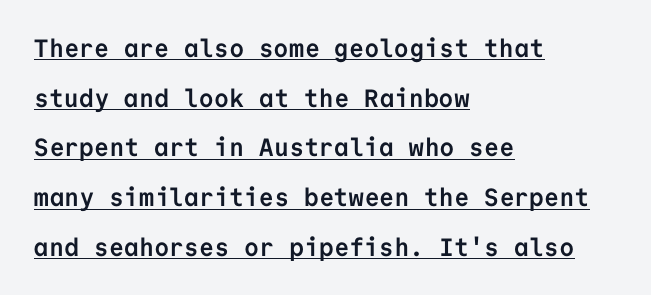
The image shows 25 px bold type, upright; set left-aligned, loose line spacing (1.99x), normal letter spacing, underlined.
